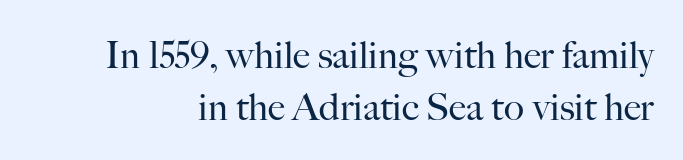
Glyph-to-glyph distance matches everyday printed text. A typesetter would label this face a serif. These glyphs show unthickened strokes, regular width or finer. A typesetter would mark this as roman, not italic. Here the designer chose a conventional face with non-uniform glyph widths.
